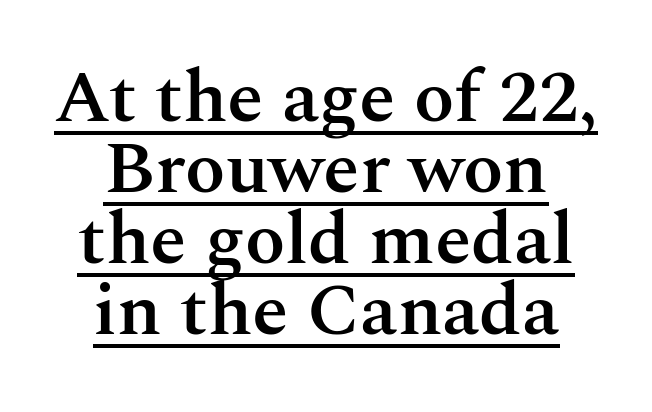
{"serif": "yes", "italic": "no", "bold": "semi", "weight": "semibold", "width": "normal", "stroke_contrast": "medium", "x_height": "medium", "monospaced": "no", "underline": "yes", "align": "center", "line_spacing": "tight", "line_spacing_ratio": 0.96, "letter_spacing": "normal", "letter_spacing_em": 0.0, "glyph_px": 74}
